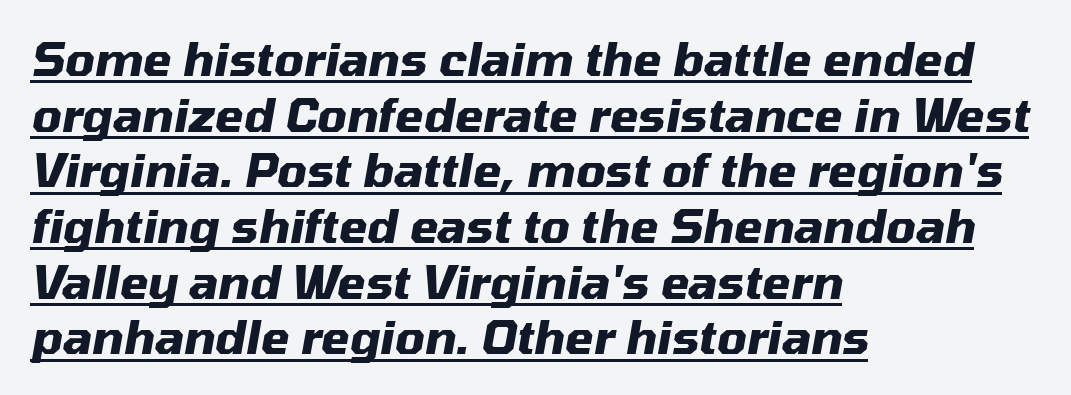
{"italic": "yes", "lean": "right", "slant_degrees": 10, "bold": "yes", "weight": "heavy", "width": "normal", "stroke_contrast": "medium", "x_height": "medium", "monospaced": "no", "underline": "yes", "align": "left", "line_spacing_ratio": 1.21, "letter_spacing": "normal", "letter_spacing_em": 0.0, "glyph_px": 46}
